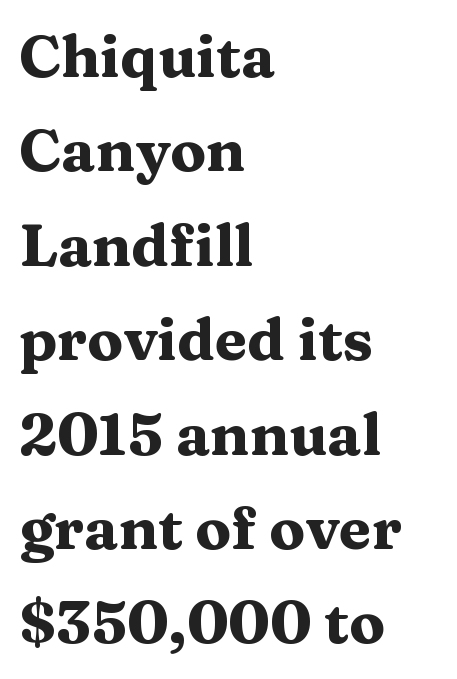
The image shows 59 px heavy, wide serif type, upright; set left-aligned, normal line spacing (1.6x), normal letter spacing, not underlined; medium stroke contrast and a medium x-height.
